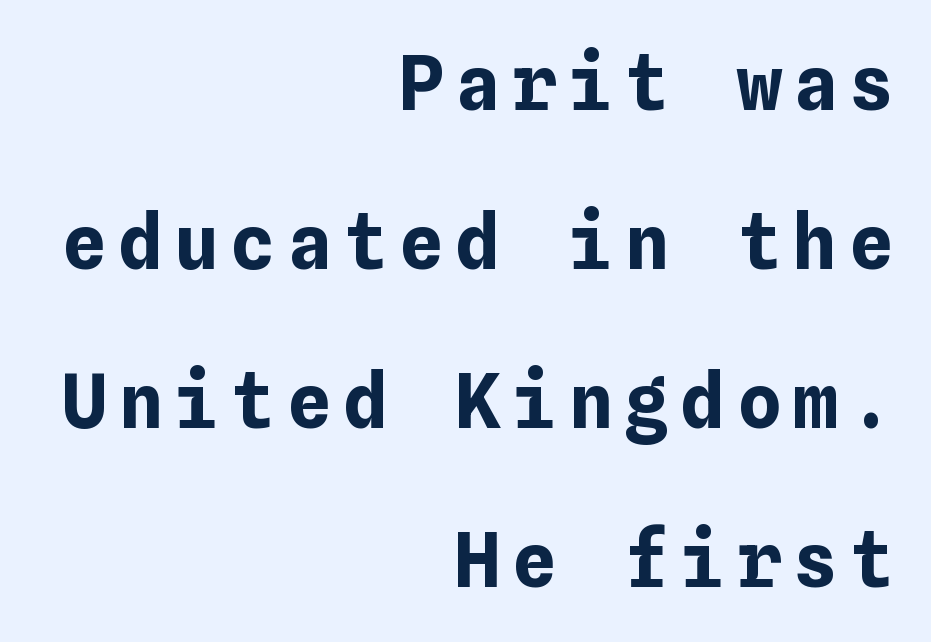
{"italic": "no", "bold": "yes", "weight": "bold", "width": "normal", "stroke_contrast": "low", "x_height": "medium", "underline": "no", "align": "right", "line_spacing": "loose", "line_spacing_ratio": 2.12, "glyph_px": 75}
